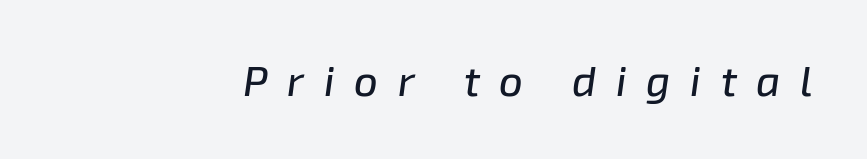
The image shows 42 px text type, italic (leaning right); set unusually wide letter spacing (+0.47 em), not underlined; low stroke contrast and a medium x-height.
